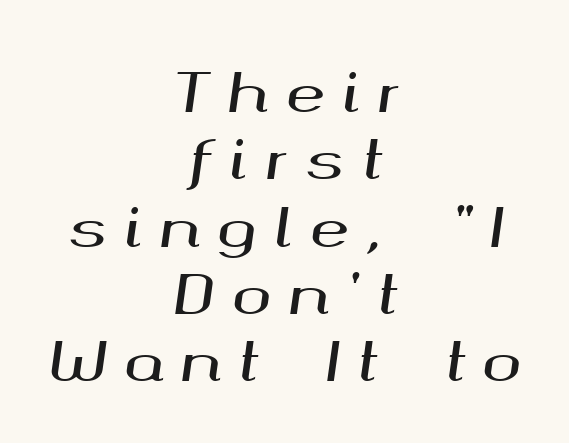
The whitespace from short lines is split evenly between both sides. Honestly, there is no underline to notice here at all. Display-style spreading of the glyphs; the letterfit is very open. Here the designer chose a conventional face with non-uniform glyph widths.
